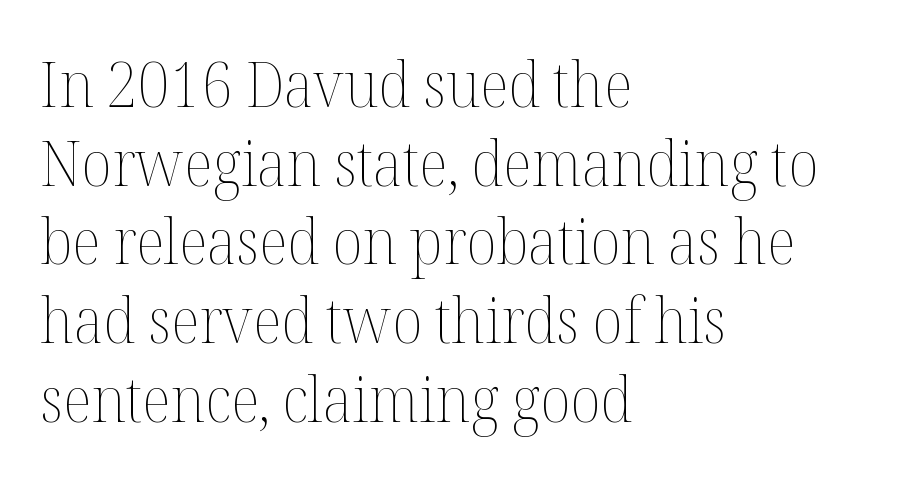
{"italic": "no", "bold": "no", "weight": "thin", "width": "normal", "stroke_contrast": "medium", "x_height": "medium", "monospaced": "no", "underline": "no", "align": "left", "line_spacing": "normal", "line_spacing_ratio": 1.27, "letter_spacing": "normal", "letter_spacing_em": 0.0, "glyph_px": 62}
